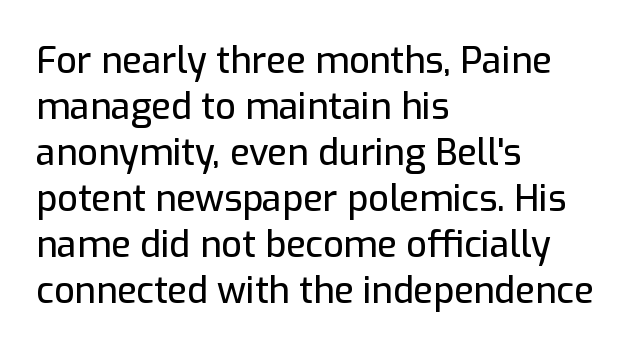
The rows are spaced the way most documents space them. No word sits above an underline. Nothing sits at the stroke ends, so this counts as sans-serif. The paragraph shown leans on its left margin. The letters sit at their default tracking, neither squeezed nor spread.
